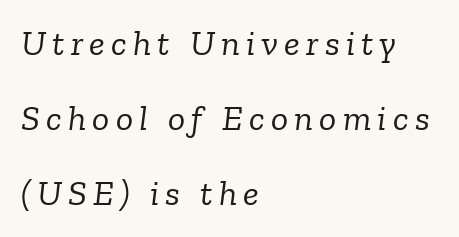
The image shows 36 px light serif type, italic (leaning right); set left-aligned, loose line spacing (2.09x), not underlined; low stroke contrast and a medium x-height.
